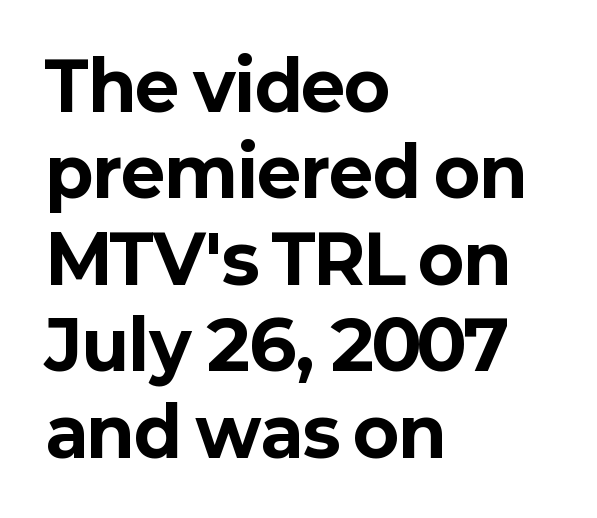
Q: Is the text bold? A: Yes.
Q: Is the text italic (slanted)? A: No, it is upright.
Q: Is the typeface a serif or a sans-serif typeface? A: Sans-serif.
Q: Is the text underlined? A: No.
Q: How is the paragraph aligned? A: Left-aligned.
Q: Is the spacing between letters normal or unusually wide? A: Normal.
Q: Is the spacing between lines tight, normal or loose? A: Normal.
Q: Width (condensed, normal, or wide)? A: Normal.
Q: Stroke contrast? A: Low.
Q: x-height? A: Medium.
Q: Monospaced? A: No.
